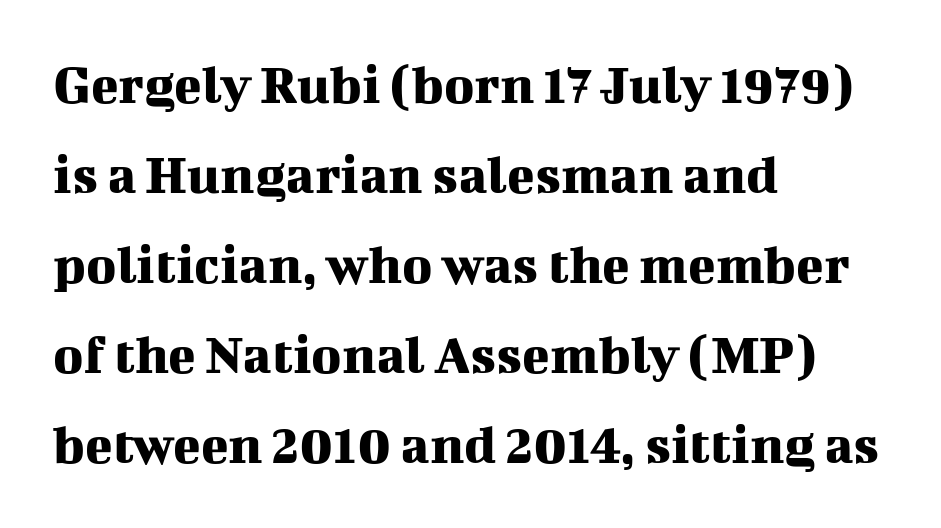
Baseline-to-baseline distance is the conventional proportion of letter height. Letterform terminals end in serifs throughout the passage. Descender tails drop into unmarked territory. Does the lettering tilt? It doesn't — this is upright.
